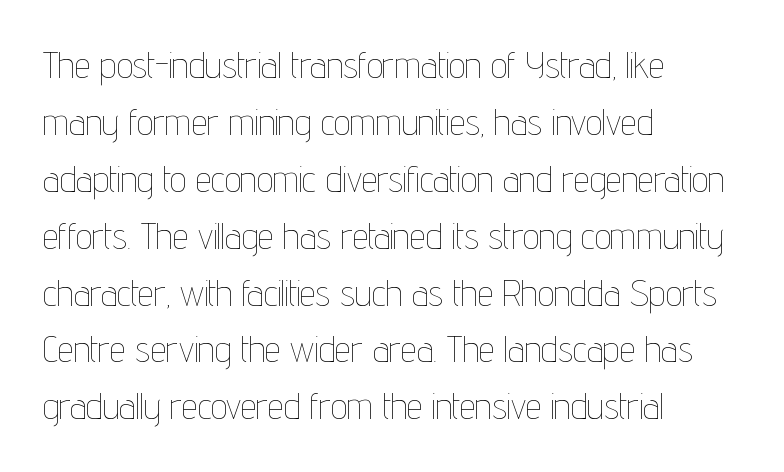
The image shows 36 px thin, condensed type, upright; set left-aligned, normal line spacing (1.58x), normal letter spacing, not underlined; low stroke contrast and a medium x-height.
